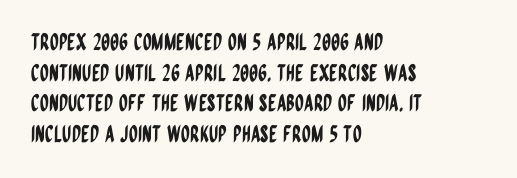
The image shows 23 px text type, upright; set left-aligned, normal line spacing (1.33x), normal letter spacing, not underlined.
